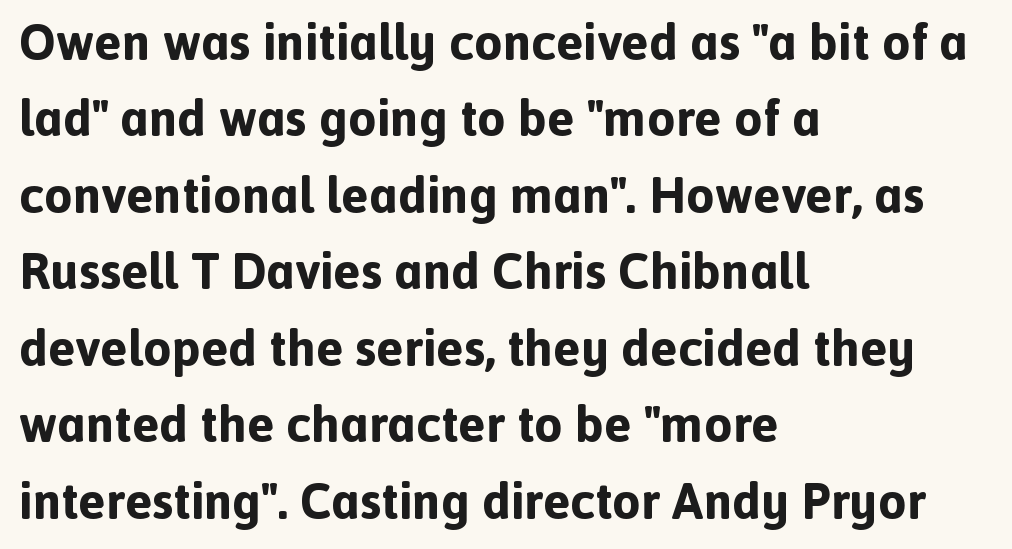
{"serif": "no", "italic": "no", "bold": "yes", "weight": "bold", "width": "normal", "x_height": "medium", "monospaced": "no", "underline": "no", "align": "left", "line_spacing": "normal", "line_spacing_ratio": 1.5, "letter_spacing": "normal", "letter_spacing_em": 0.0, "glyph_px": 51}
